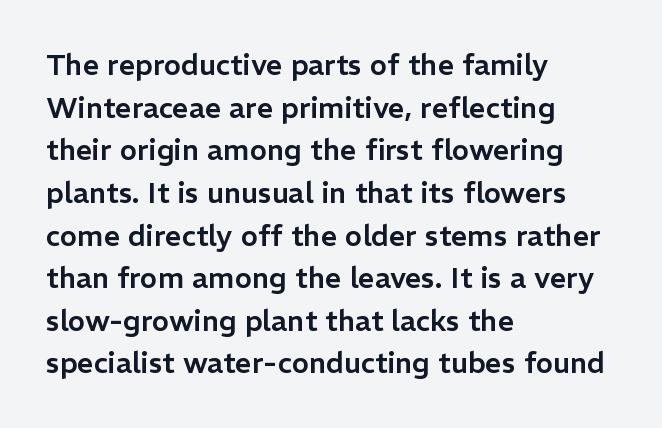
Q: Is the text italic (slanted)? A: No, it is upright.
Q: Is the typeface a serif or a sans-serif typeface? A: Sans-serif.
Q: Is the text underlined? A: No.
Q: How is the paragraph aligned? A: Left-aligned.
Q: Is the spacing between letters normal or unusually wide? A: Normal.
Q: Is the spacing between lines tight, normal or loose? A: Normal.
Q: Width (condensed, normal, or wide)? A: Normal.
Q: Stroke contrast? A: Low.
Q: x-height? A: Medium.
Q: Monospaced? A: No.
